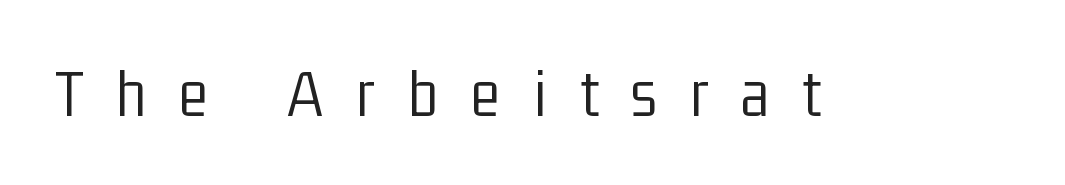
The image shows 69 px light, condensed sans-serif type, upright; set unusually wide letter spacing (+0.48 em), not underlined; low stroke contrast and a medium x-height.
